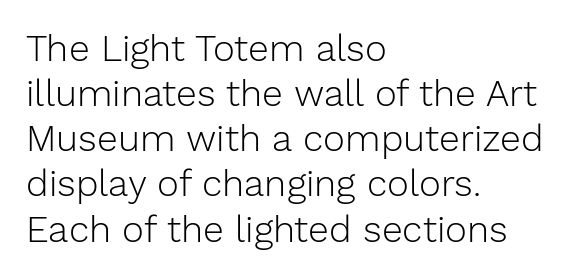
Q: Is the text bold? A: No.
Q: Is the text italic (slanted)? A: No, it is upright.
Q: Is the typeface a serif or a sans-serif typeface? A: Sans-serif.
Q: Is the text underlined? A: No.
Q: How is the paragraph aligned? A: Left-aligned.
Q: Is the spacing between letters normal or unusually wide? A: Normal.
Q: Width (condensed, normal, or wide)? A: Normal.
Q: Stroke contrast? A: Low.
Q: x-height? A: Medium.
Q: Monospaced? A: No.
